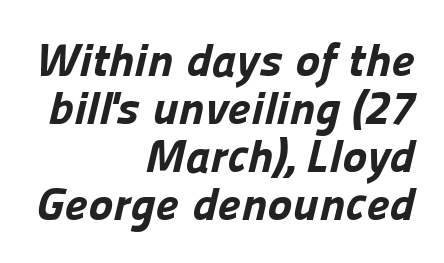
{"serif": "no", "bold": "yes", "weight": "bold", "width": "normal", "stroke_contrast": "low", "x_height": "medium", "monospaced": "no", "underline": "no", "align": "right", "line_spacing": "tight", "line_spacing_ratio": 1.02, "letter_spacing": "normal", "letter_spacing_em": 0.0, "glyph_px": 47}
